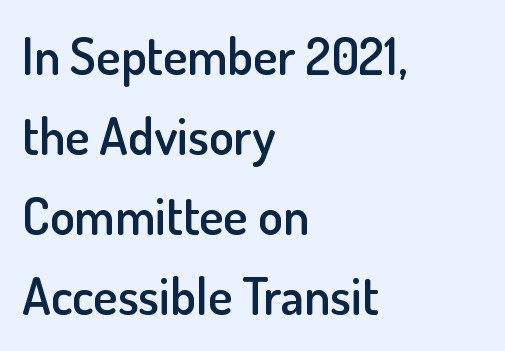
The image shows 51 px semibold sans-serif type, upright; set left-aligned, normal line spacing (1.57x), normal letter spacing, not underlined; low stroke contrast and a small x-height.
